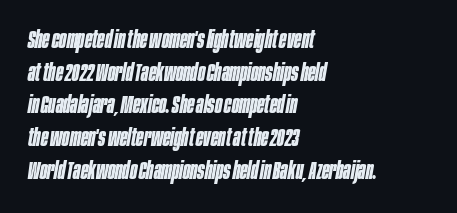
Beneath every word, the page is bare. The letters are bold, with thick, heavy strokes. This sample uses plain, unmodified letter spacing. The rows are spaced the way most documents space them.
